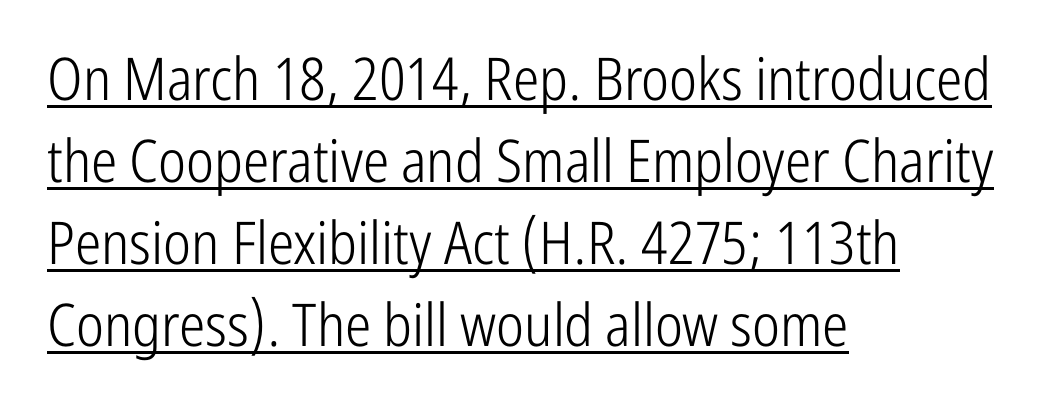
{"serif": "no", "italic": "no", "bold": "no", "weight": "light", "width": "condensed", "stroke_contrast": "low", "x_height": "medium", "monospaced": "no", "underline": "yes", "align": "left", "line_spacing": "normal", "line_spacing_ratio": 1.39, "letter_spacing": "normal", "letter_spacing_em": 0.0, "glyph_px": 59}
